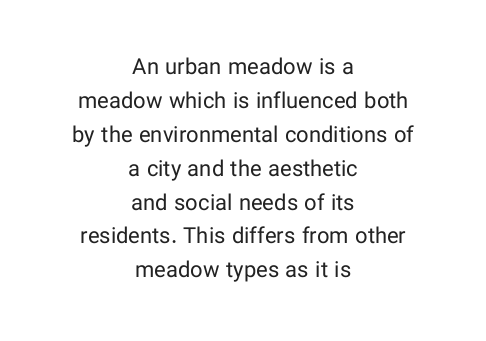
Q: Is the text bold? A: No.
Q: Is the text italic (slanted)? A: No, it is upright.
Q: Is the text underlined? A: No.
Q: How is the paragraph aligned? A: Centered.
Q: Is the spacing between letters normal or unusually wide? A: Normal.
Q: Is the spacing between lines tight, normal or loose? A: Normal.
